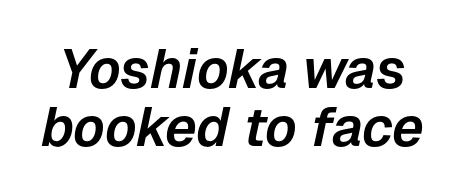
The image shows 55 px text type, italic (leaning right); set tight line spacing (1.05x), normal letter spacing, not underlined; low stroke contrast and a medium x-height.
